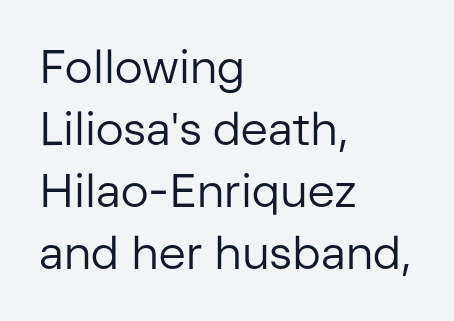
The image shows 46 px regular-weight sans-serif type, upright; set left-aligned, normal line spacing (1.35x), normal letter spacing, not underlined; low stroke contrast and a medium x-height.
